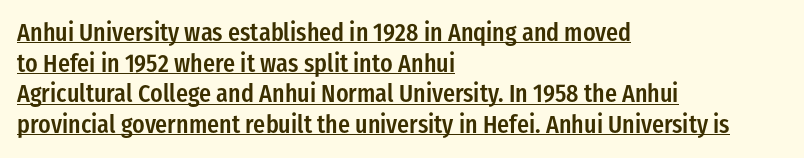
The image shows 25 px text type, upright; set left-aligned, line spacing 1.23x, normal letter spacing, underlined.
